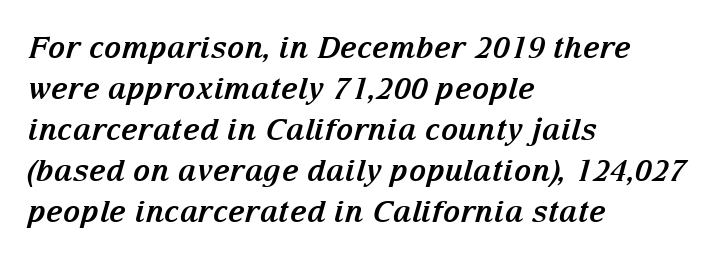
{"serif": "yes", "italic": "yes", "lean": "right", "slant_degrees": 15, "bold": "yes", "weight": "bold", "width": "normal", "stroke_contrast": "medium", "x_height": "medium", "monospaced": "no", "underline": "no", "align": "left", "line_spacing": "normal", "line_spacing_ratio": 1.37, "letter_spacing": "normal", "letter_spacing_em": 0.0, "glyph_px": 30}
